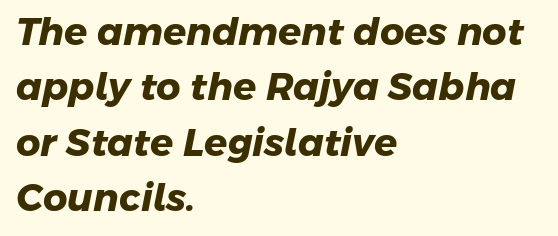
On the weight axis this lands at bold, roughly 700. Observe the absence of serifs on each vertical stroke in this sample. Does the leading feel generous? No, just average. The ragged edge is on the right, which tells us the setting is flush left.
